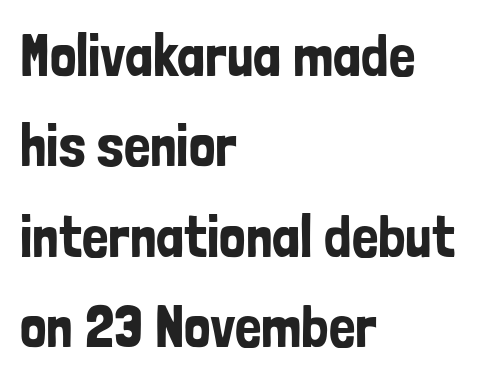
Q: Is the text italic (slanted)? A: No, it is upright.
Q: Is the typeface a serif or a sans-serif typeface? A: Sans-serif.
Q: Is the text underlined? A: No.
Q: How is the paragraph aligned? A: Left-aligned.
Q: Is the spacing between letters normal or unusually wide? A: Normal.
Q: Is the spacing between lines tight, normal or loose? A: Normal.
Q: Width (condensed, normal, or wide)? A: Condensed.
Q: Stroke contrast? A: Low.
Q: x-height? A: Medium.
Q: Monospaced? A: No.
